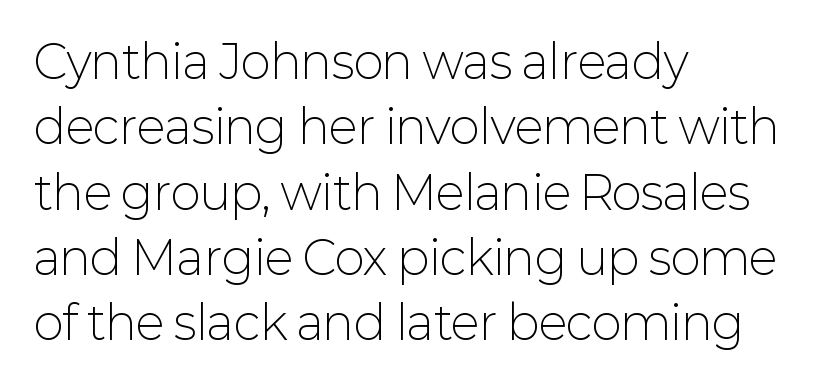
No word sits above an underline. One glance says typical: line gaps are just what's usual. Short and long lines alike share a common starting point at left. Ascenders rise straight up at ninety degrees.
